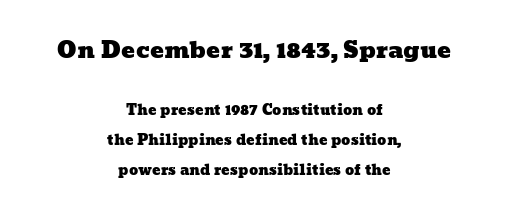
A student would notice the top passage is typeset larger than what follows. Each word holds together tightly as a unit, with standard inter-letter gaps. Regarding leading, the lines here are spaced well apart. Check under the words: just untouched page. Does the copy run flush right? No — it is centered line by line.
